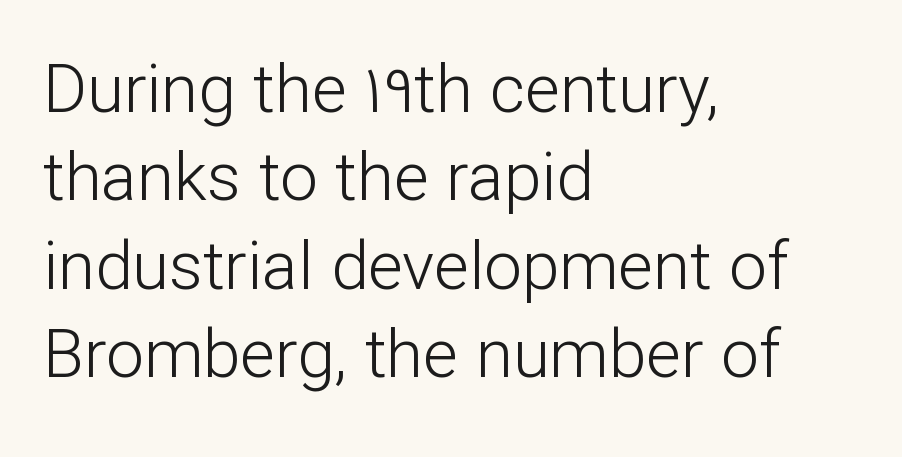
Italic: no, the glyphs are upright roman. Each letter keeps its own natural width here, so spacing adapts to shape. This is not heavy type; no bold has been used. What stands out about the letter spacing? Nothing — it is the standard amount. These lines are composed in type without serifs. Underlining? Definitely not there.
